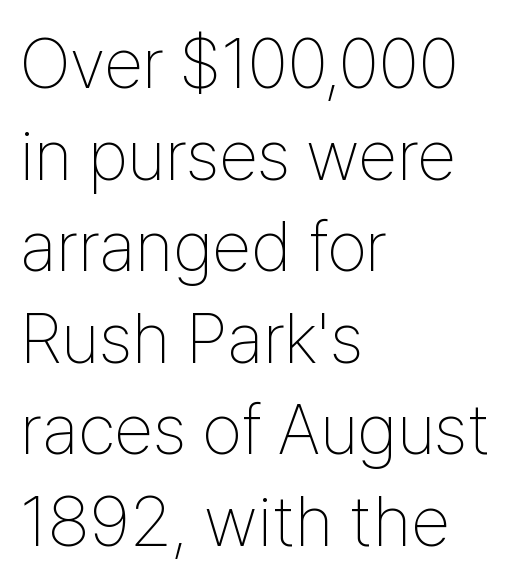
{"serif": "no", "italic": "no", "bold": "no", "weight": "thin", "width": "condensed", "stroke_contrast": "low", "x_height": "medium", "monospaced": "no", "underline": "no", "align": "left", "line_spacing": "normal", "line_spacing_ratio": 1.29, "letter_spacing": "normal", "letter_spacing_em": 0.0, "glyph_px": 71}
